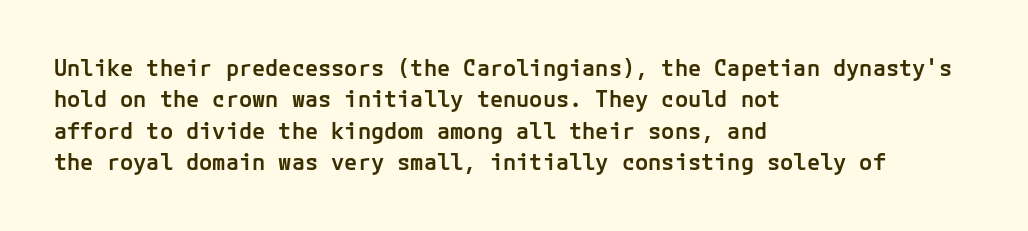
The image shows 22 px text type, upright; set left-aligned, normal line spacing (1.43x), normal letter spacing, not underlined.
